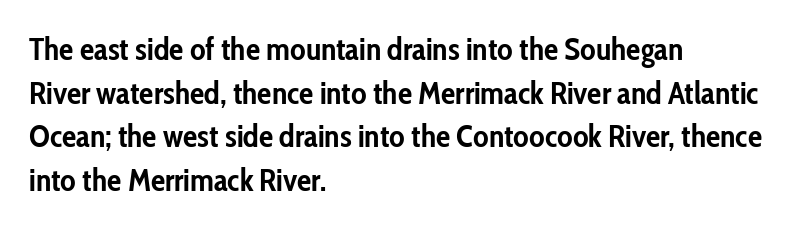
Does the type have serifs? No, each stem ends abruptly. Line beginnings align vertically; line endings do not. A normal amount of white space separates one row of letters from the next. This sample uses plain, unmodified letter spacing. Designer's note — italics off, roman on.
